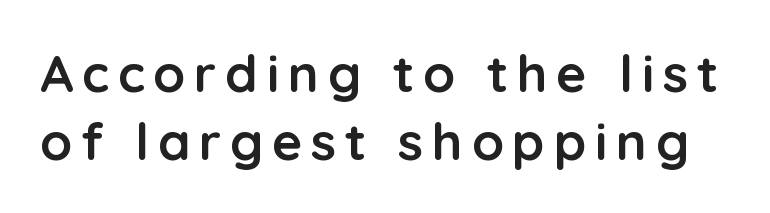
The image shows 52 px semibold sans-serif type, upright; set normal line spacing (1.3x), not underlined; low stroke contrast and a medium x-height.
